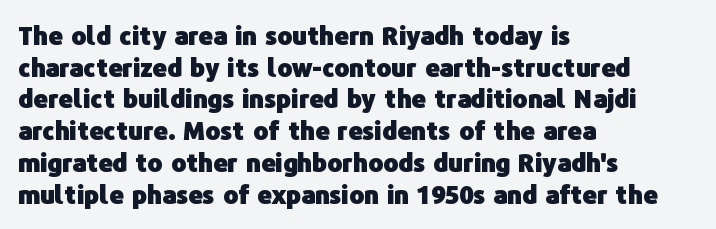
Short and long lines alike share a common starting point at left. The vertical gap from one line to the next is medium. Does the lettering tilt? It doesn't — this is upright. Underline: absent. The tracking reads as untouched default to a designer's eye. Chunky letters — that's bold for sure.
